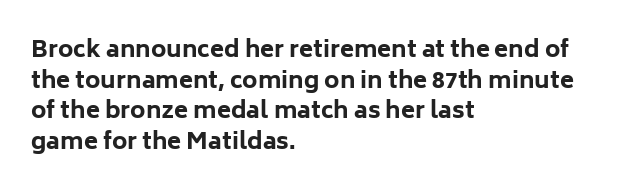
The image shows 23 px bold type, upright; set left-aligned, normal line spacing (1.33x), normal letter spacing, not underlined.
